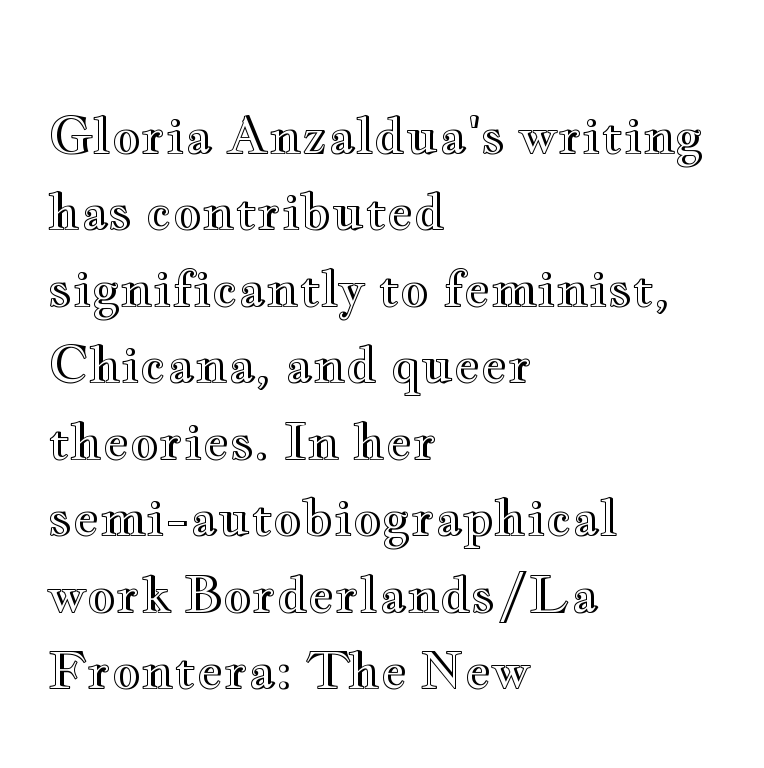
Q: Is the text italic (slanted)? A: No, it is upright.
Q: Is the text underlined? A: No.
Q: How is the paragraph aligned? A: Left-aligned.
Q: Is the spacing between letters normal or unusually wide? A: Normal.
Q: Is the spacing between lines tight, normal or loose? A: Normal.
Q: Width (condensed, normal, or wide)? A: Wide.
Q: x-height? A: Small.
Q: Monospaced? A: No.
